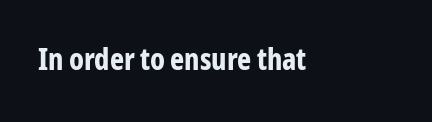
Look at the stroke-to-counter ratio: heavy, a bold. Tracking value appears to be zero — textbook default spacing. Observe the absence of serifs on each vertical stroke in this sample. Proportional: the letters do not fall into vertical columns.
